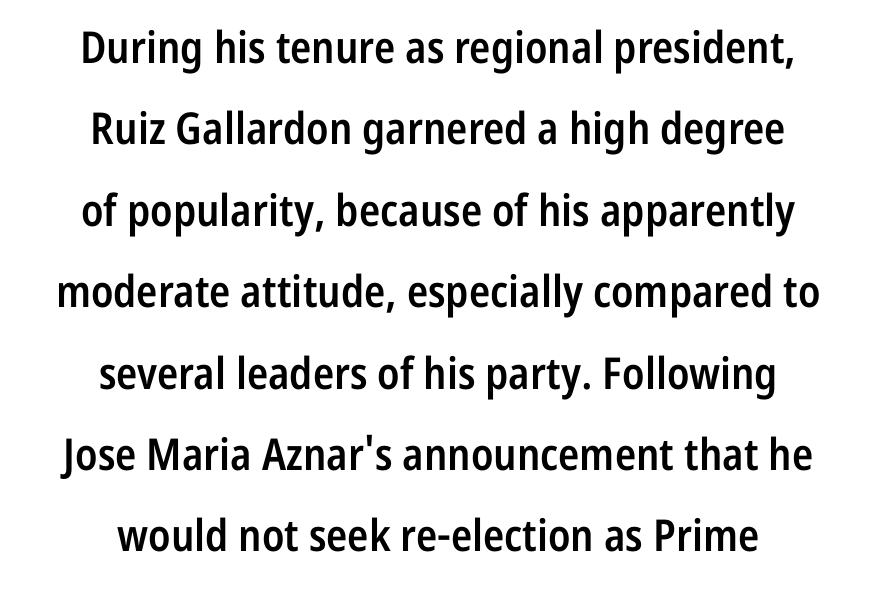
Quick note: underline off. The passage shown is typeset with a sans-serif family. Typesetter's note: demi weight, one step under bold. Character widths vary here, with narrow letters taking less room than wide ones.
